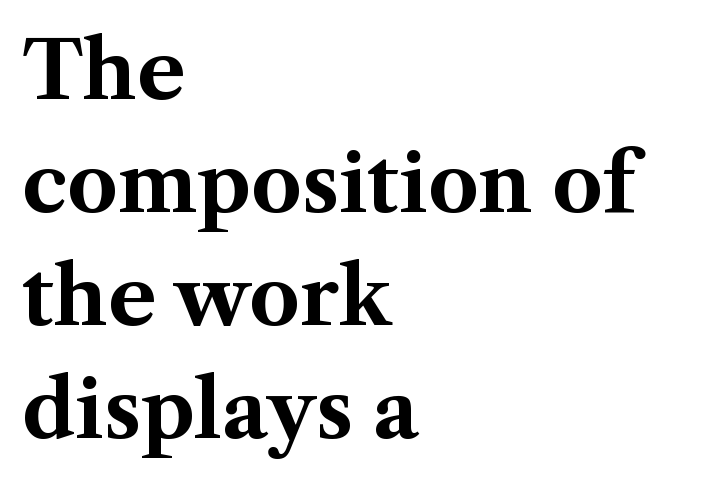
Default kerning and tracking; the words read as compact shapes. Regarding leading, the lines here are spaced in the standard way. Look at the bottom of the vertical strokes: they flare into serifs here. Each letter keeps its own natural width here, so spacing adapts to shape. Look at the stroke-to-counter ratio: heavy, a bold. The lines are quadded left.
